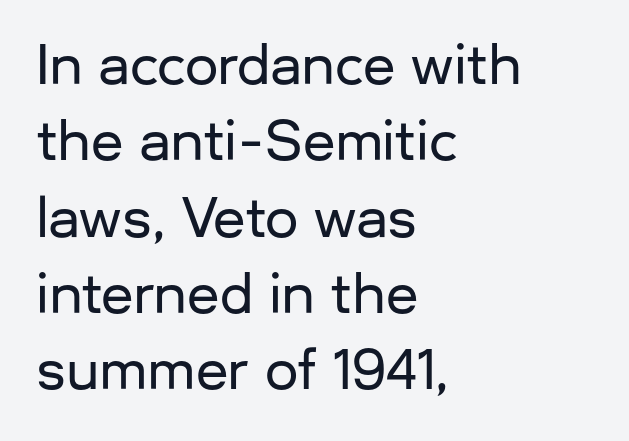
Q: Is the text italic (slanted)? A: No, it is upright.
Q: Is the typeface a serif or a sans-serif typeface? A: Sans-serif.
Q: Is the text underlined? A: No.
Q: How is the paragraph aligned? A: Left-aligned.
Q: Is the spacing between letters normal or unusually wide? A: Normal.
Q: Is the spacing between lines tight, normal or loose? A: Normal.
Q: Width (condensed, normal, or wide)? A: Normal.
Q: Stroke contrast? A: Low.
Q: x-height? A: Medium.
Q: Monospaced? A: No.
